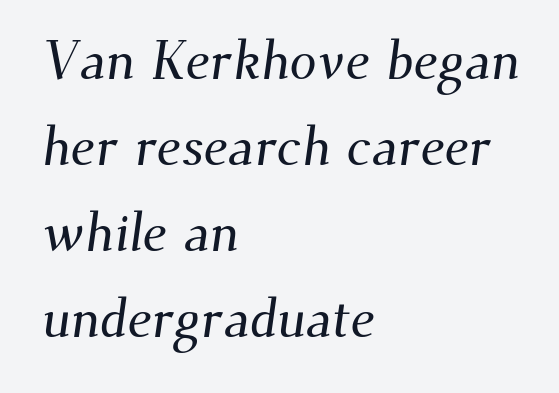
The face used here is proportionally spaced, like ordinary book or web type. The rendering anchors every line to the left-hand side. How would I describe the line gaps? Plain and ordinary. Honestly, there is no underline to notice here at all. Between one letter and the next there's only the usual sliver of space. Serifs: yes, visible at the terminals of the letterforms.
